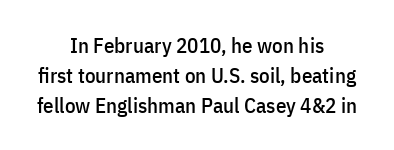
{"italic": "no", "underline": "no", "align": "center", "line_spacing": "normal", "line_spacing_ratio": 1.42, "letter_spacing": "normal", "letter_spacing_em": 0.0, "glyph_px": 21}
